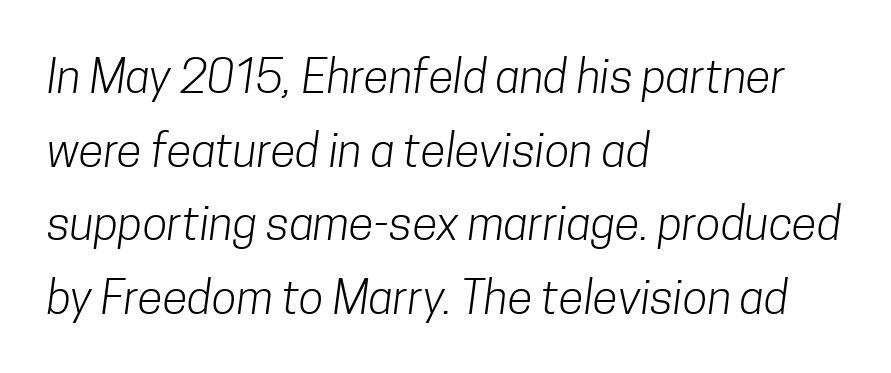
The image shows 46 px light, condensed sans-serif type; set left-aligned, normal line spacing (1.6x), normal letter spacing, not underlined; low stroke contrast and a medium x-height.
